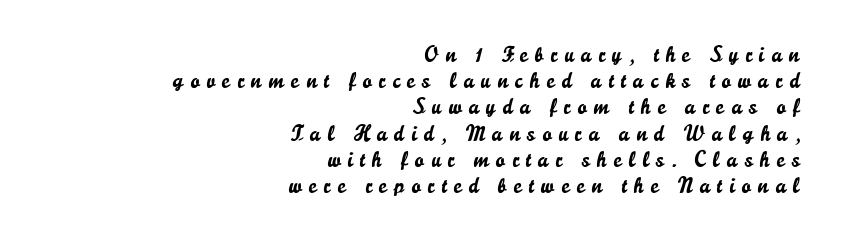
The lines are quadded right. The zone under the glyphs is completely vacant. The letterforms stand isolated, each surrounded by extra space.
